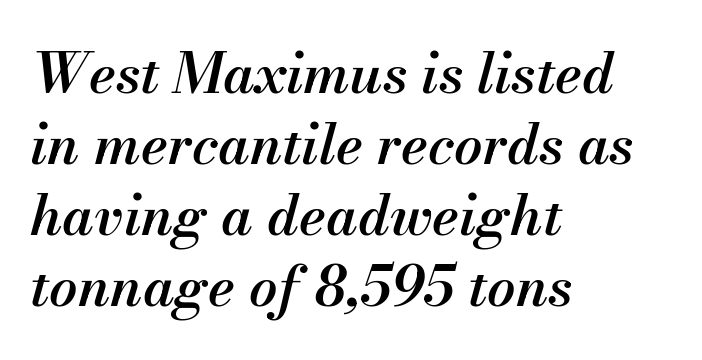
Q: Is the text bold? A: Semi-bold.
Q: Is the text italic (slanted)? A: Yes, it leans right by about 13 degrees.
Q: Is the text underlined? A: No.
Q: How is the paragraph aligned? A: Left-aligned.
Q: Is the spacing between letters normal or unusually wide? A: Normal.
Q: Is the spacing between lines tight, normal or loose? A: Normal.
Q: Width (condensed, normal, or wide)? A: Normal.
Q: Stroke contrast? A: Medium.
Q: x-height? A: Small.
Q: Monospaced? A: No.
